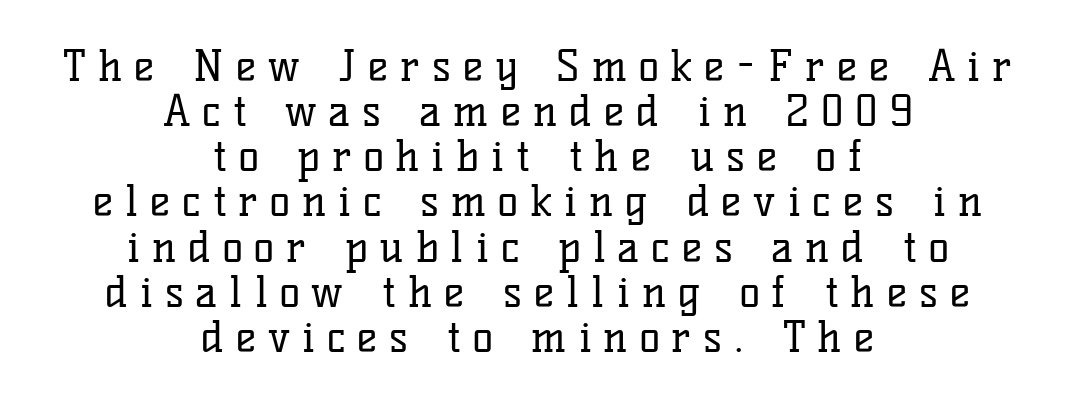
Tightly led — the rows are bunched. A bare baseline throughout the passage. What kind of face is this? One with serifs. A light-to-regular cut is what we see here. The face used here is proportionally spaced, like ordinary book or web type.
